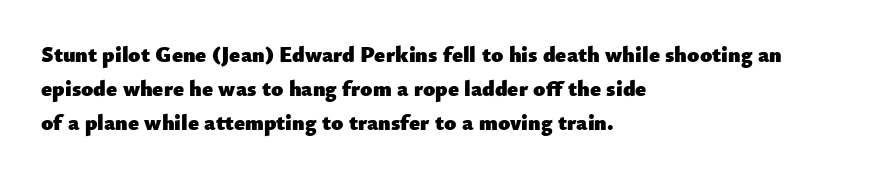
{"italic": "no", "bold": "yes", "underline": "no", "align": "left", "line_spacing": "normal", "line_spacing_ratio": 1.54, "letter_spacing": "normal", "letter_spacing_em": 0.0, "glyph_px": 22}
